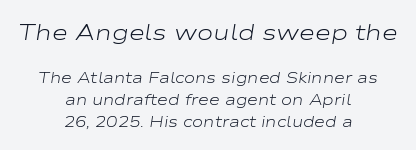
{"italic": "yes", "lean": "right", "slant_degrees": 9, "bold": "no", "underline": "no", "align": "center", "line_spacing": "normal", "line_spacing_ratio": 1.46, "letter_spacing": "normal", "letter_spacing_em": 0.0, "larger_block": "first", "size_ratio": 1.47, "glyph_px": 22}
